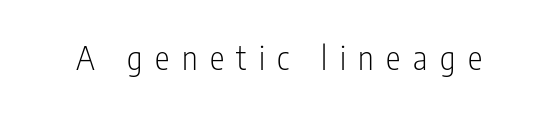
{"serif": "no", "italic": "no", "bold": "no", "weight": "light", "width": "condensed", "stroke_contrast": "low", "x_height": "medium", "monospaced": "no", "underline": "no", "letter_spacing": "wide", "letter_spacing_em": 0.38, "glyph_px": 33}
